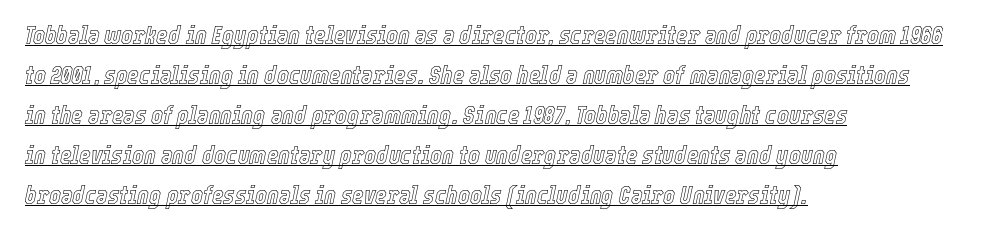
The image shows 25 px text type, italic (leaning right); set left-aligned, normal line spacing (1.6x), normal letter spacing, underlined.
